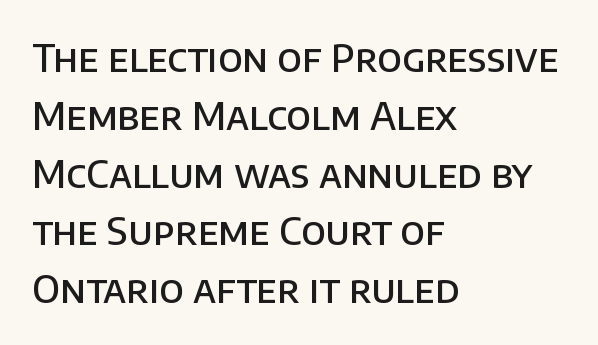
Q: Is the text bold? A: Semi-bold.
Q: Is the text italic (slanted)? A: No, it is upright.
Q: Is the typeface a serif or a sans-serif typeface? A: Sans-serif.
Q: Is the text underlined? A: No.
Q: How is the paragraph aligned? A: Left-aligned.
Q: Is the spacing between letters normal or unusually wide? A: Normal.
Q: Is the spacing between lines tight, normal or loose? A: Normal.
Q: Width (condensed, normal, or wide)? A: Normal.
Q: Stroke contrast? A: Low.
Q: x-height? A: Large.
Q: Monospaced? A: No.
